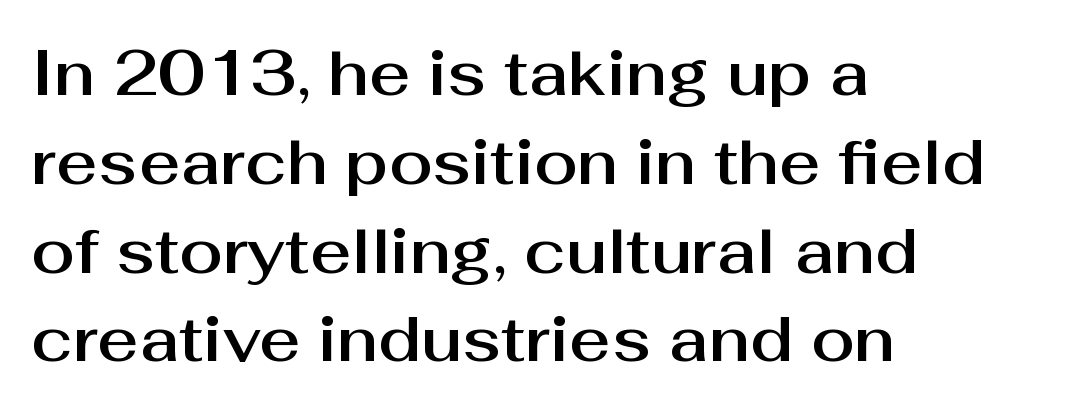
Q: Is the text italic (slanted)? A: No, it is upright.
Q: Is the typeface a serif or a sans-serif typeface? A: Sans-serif.
Q: Is the text underlined? A: No.
Q: How is the paragraph aligned? A: Left-aligned.
Q: Is the spacing between letters normal or unusually wide? A: Normal.
Q: Is the spacing between lines tight, normal or loose? A: Normal.
Q: Width (condensed, normal, or wide)? A: Normal.
Q: Stroke contrast? A: Medium.
Q: x-height? A: Medium.
Q: Monospaced? A: No.
